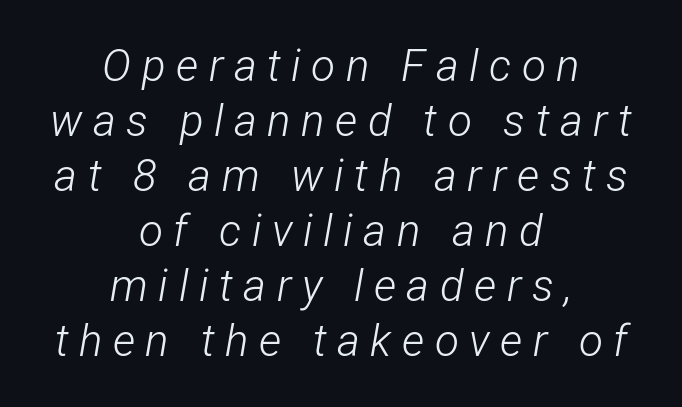
Q: Is the text bold? A: No.
Q: Is the text italic (slanted)? A: Yes, it leans right by about 12 degrees.
Q: Is the text underlined? A: No.
Q: How is the paragraph aligned? A: Centered.
Q: Is the spacing between letters normal or unusually wide? A: Unusually wide.
Q: Is the spacing between lines tight, normal or loose? A: Normal.
Q: Width (condensed, normal, or wide)? A: Condensed.
Q: Stroke contrast? A: Low.
Q: x-height? A: Medium.
Q: Monospaced? A: No.
